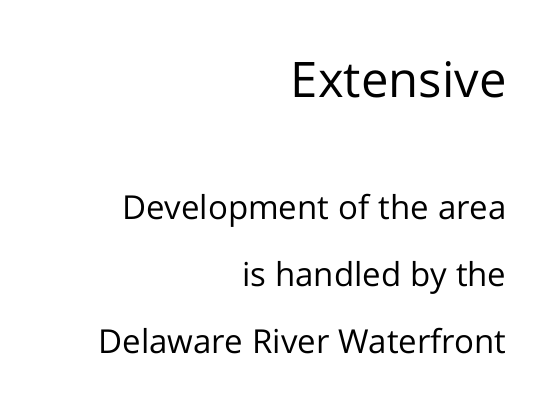
Q: Is the text bold? A: No.
Q: Is the text italic (slanted)? A: No, it is upright.
Q: Is the typeface a serif or a sans-serif typeface? A: Sans-serif.
Q: Is the text underlined? A: No.
Q: How is the paragraph aligned? A: Right-aligned.
Q: Is the spacing between letters normal or unusually wide? A: Normal.
Q: Is the spacing between lines tight, normal or loose? A: Loose.
Q: Which block of text is set in a larger size, the first (top) or the second (bottom)? A: The first (top) one.
Q: Width (condensed, normal, or wide)? A: Normal.
Q: Stroke contrast? A: Low.
Q: x-height? A: Medium.
Q: Monospaced? A: No.
